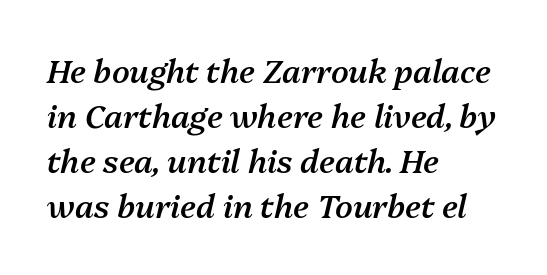
Does extra space separate the letters? No, they use regular spacing. This sample has the flowing, uneven cadence of proportional lettering. Every letter is mildly thick-stroked: semibold rather than bold. Notice how the stems are inclined rather than vertical — that's the hallmark of italics.
